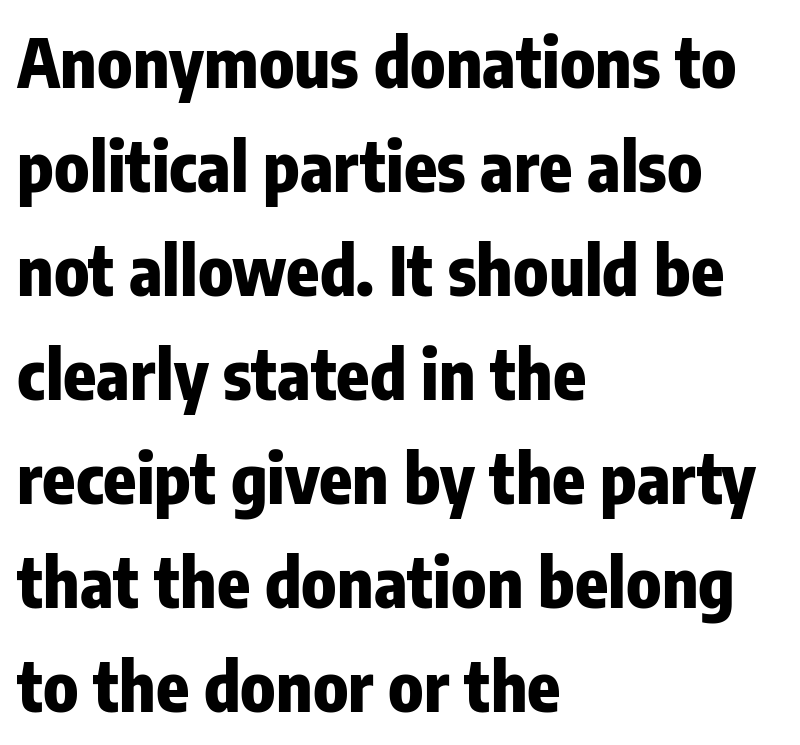
{"serif": "no", "italic": "no", "bold": "yes", "weight": "heavy", "width": "condensed", "stroke_contrast": "low", "x_height": "medium", "monospaced": "no", "underline": "no", "align": "left", "line_spacing": "normal", "line_spacing_ratio": 1.53, "letter_spacing": "normal", "letter_spacing_em": 0.0, "glyph_px": 68}
